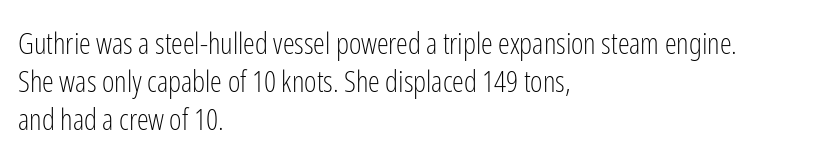
The image shows 30 px light, condensed sans-serif type, upright; set left-aligned, normal line spacing (1.26x), normal letter spacing, not underlined; low stroke contrast and a medium x-height.
